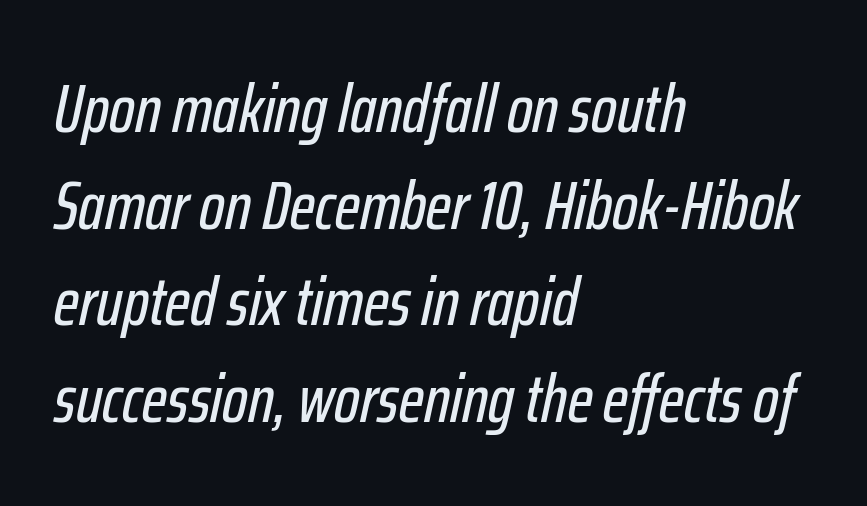
The image shows 68 px condensed type, italic (leaning right); set left-aligned, normal line spacing (1.42x), normal letter spacing, not underlined; low stroke contrast and a medium x-height.
